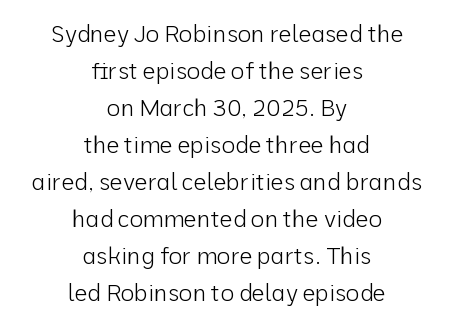
The image shows 23 px text type, upright; set centered, normal line spacing (1.61x), normal letter spacing, not underlined.
